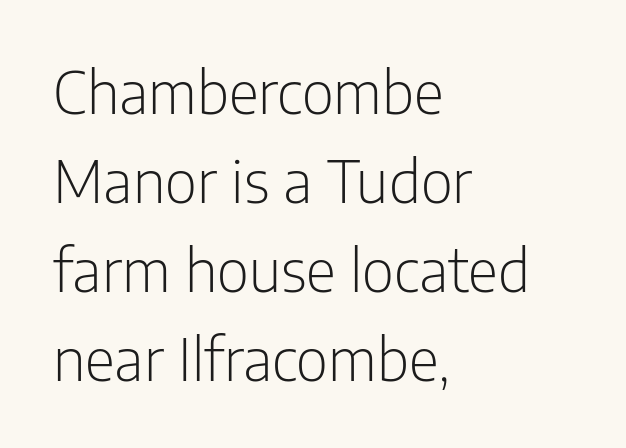
Q: Is the text bold? A: No.
Q: Is the text italic (slanted)? A: No, it is upright.
Q: Is the typeface a serif or a sans-serif typeface? A: Sans-serif.
Q: Is the text underlined? A: No.
Q: How is the paragraph aligned? A: Left-aligned.
Q: Is the spacing between letters normal or unusually wide? A: Normal.
Q: Is the spacing between lines tight, normal or loose? A: Normal.
Q: Width (condensed, normal, or wide)? A: Condensed.
Q: Stroke contrast? A: Low.
Q: x-height? A: Medium.
Q: Monospaced? A: No.
